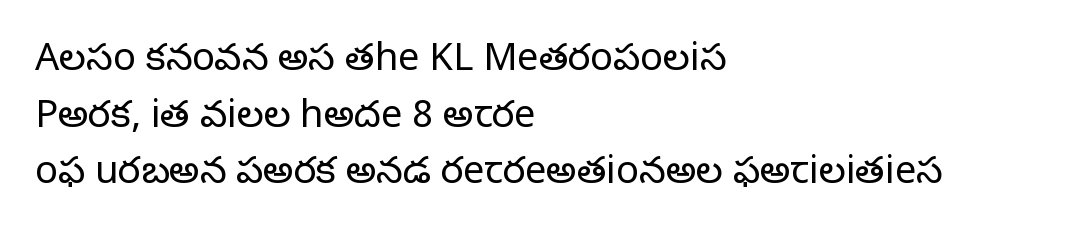
Q: Is the text bold? A: No.
Q: Is the text italic (slanted)? A: No, it is upright.
Q: Is the typeface a serif or a sans-serif typeface? A: Serif.
Q: Is the text underlined? A: No.
Q: How is the paragraph aligned? A: Left-aligned.
Q: Is the spacing between letters normal or unusually wide? A: Normal.
Q: Is the spacing between lines tight, normal or loose? A: Normal.
Q: Width (condensed, normal, or wide)? A: Normal.
Q: Stroke contrast? A: Low.
Q: x-height? A: Large.
Q: Monospaced? A: No.
